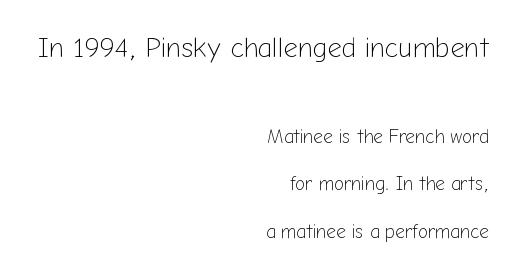
The image shows 28 px light sans-serif type, upright; set right-aligned, loose line spacing (2.49x), normal letter spacing, not underlined; the first (top) block is 1.47x larger; low stroke contrast and a medium x-height.
